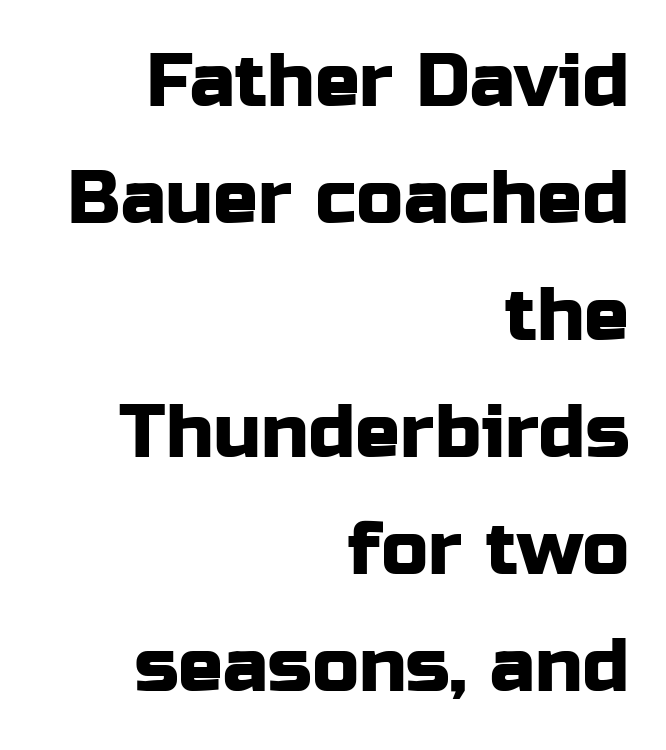
Every stem runs plumb, perpendicular to the baseline. Typeset ragged left — the right edge is the straight one. Students, observe: this is what conventionally led text looks like. The passage shown is not underscored anywhere.
